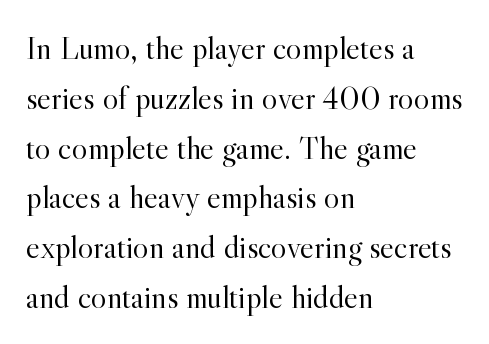
Ascenders rise straight up at ninety degrees. Interline gaps are of average width in this sample. The gap between lines stays unmarked. The passage is arranged the way most books set body copy — flush left. The weight tops out at a normal text grade. The face used here is rendered with its standard letterfit.
